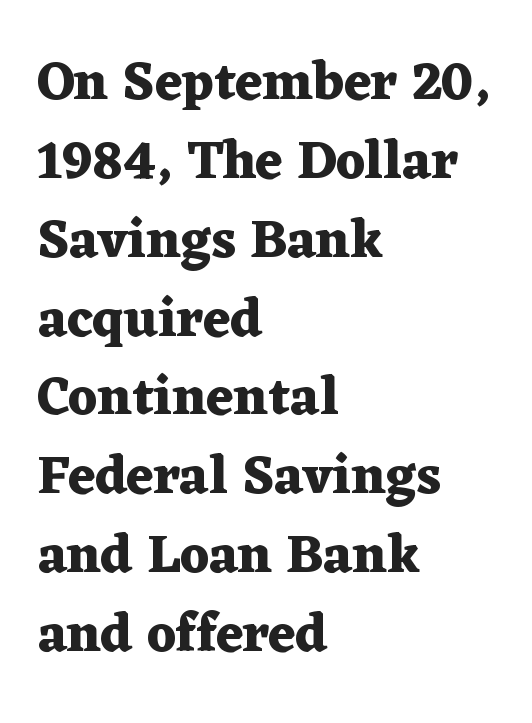
Q: Is the text bold? A: Yes.
Q: Is the text italic (slanted)? A: No, it is upright.
Q: Is the typeface a serif or a sans-serif typeface? A: Serif.
Q: Is the text underlined? A: No.
Q: How is the paragraph aligned? A: Left-aligned.
Q: Is the spacing between letters normal or unusually wide? A: Normal.
Q: Is the spacing between lines tight, normal or loose? A: Normal.
Q: Width (condensed, normal, or wide)? A: Wide.
Q: Stroke contrast? A: Medium.
Q: x-height? A: Medium.
Q: Monospaced? A: No.
